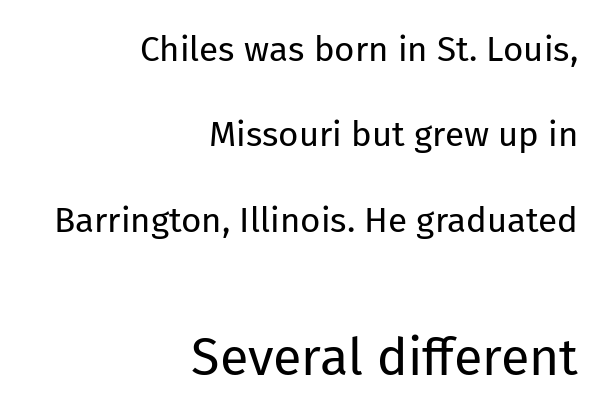
{"serif": "no", "italic": "no", "bold": "no", "weight": "regular", "width": "normal", "stroke_contrast": "low", "x_height": "medium", "monospaced": "no", "underline": "no", "align": "right", "line_spacing": "loose", "line_spacing_ratio": 2.44, "letter_spacing": "normal", "letter_spacing_em": 0.0, "larger_block": "second", "size_ratio": 1.49, "glyph_px": 52}
